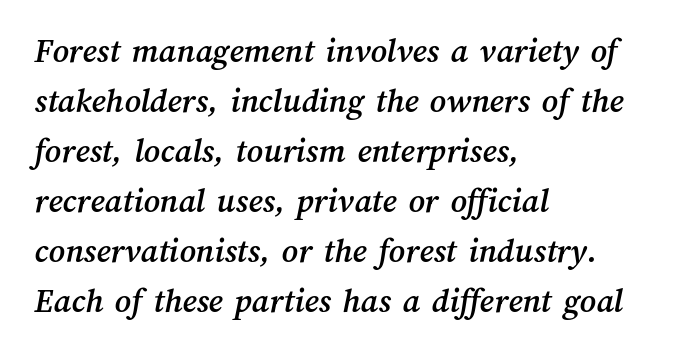
Q: Is the text underlined? A: No.
Q: How is the paragraph aligned? A: Left-aligned.
Q: Is the spacing between letters normal or unusually wide? A: Normal.
Q: Is the spacing between lines tight, normal or loose? A: Normal.
Q: Width (condensed, normal, or wide)? A: Normal.
Q: Stroke contrast? A: Medium.
Q: x-height? A: Medium.
Q: Monospaced? A: No.
